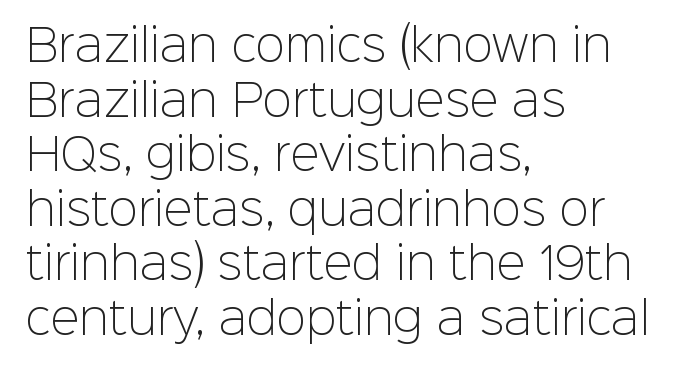
Q: Is the text bold? A: No.
Q: Is the text italic (slanted)? A: No, it is upright.
Q: Is the typeface a serif or a sans-serif typeface? A: Sans-serif.
Q: Is the text underlined? A: No.
Q: How is the paragraph aligned? A: Left-aligned.
Q: Is the spacing between letters normal or unusually wide? A: Normal.
Q: Width (condensed, normal, or wide)? A: Normal.
Q: Stroke contrast? A: Low.
Q: x-height? A: Medium.
Q: Monospaced? A: No.
